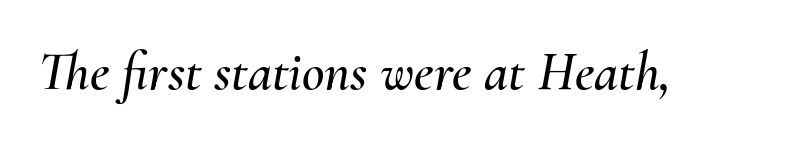
{"italic": "yes", "lean": "right", "slant_degrees": 10, "width": "normal", "stroke_contrast": "medium", "x_height": "small", "monospaced": "no", "underline": "no", "letter_spacing": "normal", "letter_spacing_em": 0.0, "glyph_px": 55}
